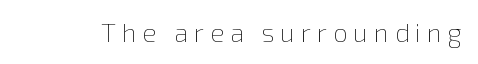
A typesetter would call this heavily tracked-out type. The font sits on the lighter half of the weight spectrum, regular included. Check the space under the baseline: it is left empty. The lettering holds an erect, upright posture throughout.
